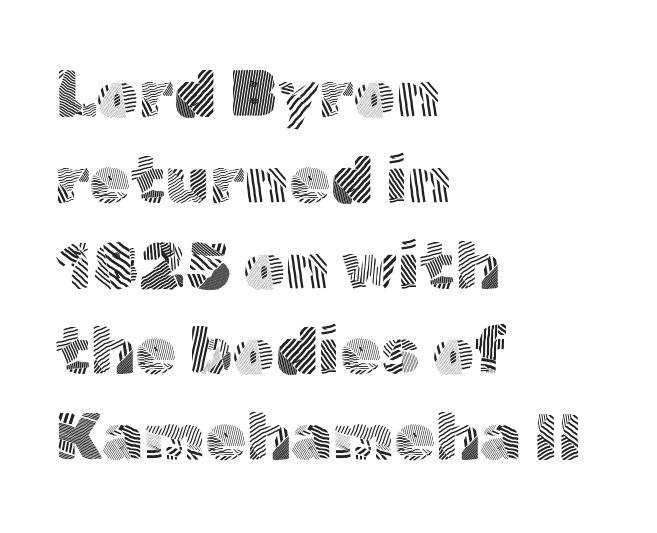
The image shows 66 px light sans-serif type, upright; set left-aligned, normal line spacing (1.3x), normal letter spacing, not underlined; a medium x-height.
